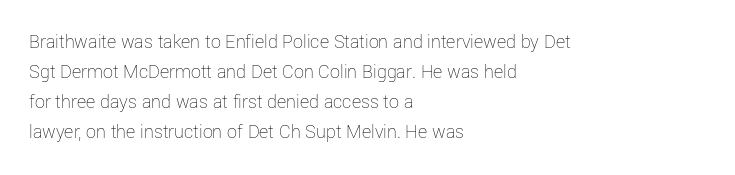
The image shows 20 px text type, upright; set left-aligned, normal line spacing (1.5x), normal letter spacing, not underlined.
